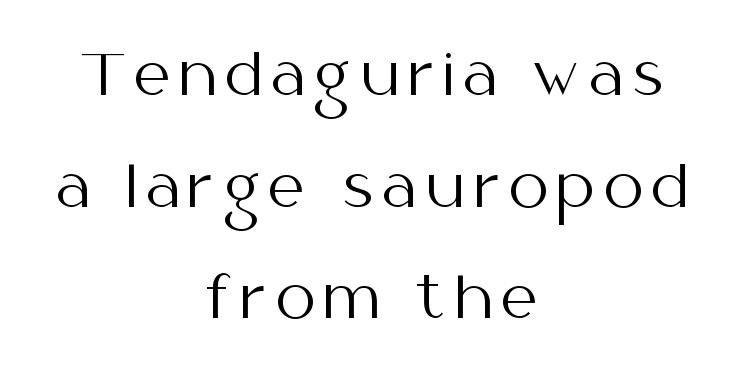
The letters advance in unequal steps, a hallmark of proportional type. No italicization has been applied; the sample stays upright. The lines in this sample share a center point and differ in where they start and stop. Observe the absence of serifs on each vertical stroke in this sample. Glance below the letters and you will spot only blank space.
